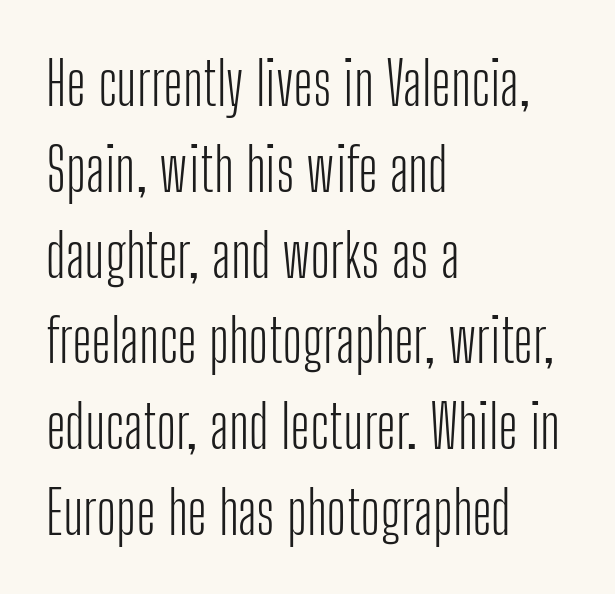
Q: Is the text bold? A: No.
Q: Is the text italic (slanted)? A: No, it is upright.
Q: Is the typeface a serif or a sans-serif typeface? A: Sans-serif.
Q: Is the text underlined? A: No.
Q: How is the paragraph aligned? A: Left-aligned.
Q: Is the spacing between letters normal or unusually wide? A: Normal.
Q: Is the spacing between lines tight, normal or loose? A: Normal.
Q: Width (condensed, normal, or wide)? A: Condensed.
Q: Stroke contrast? A: Low.
Q: x-height? A: Medium.
Q: Monospaced? A: No.
